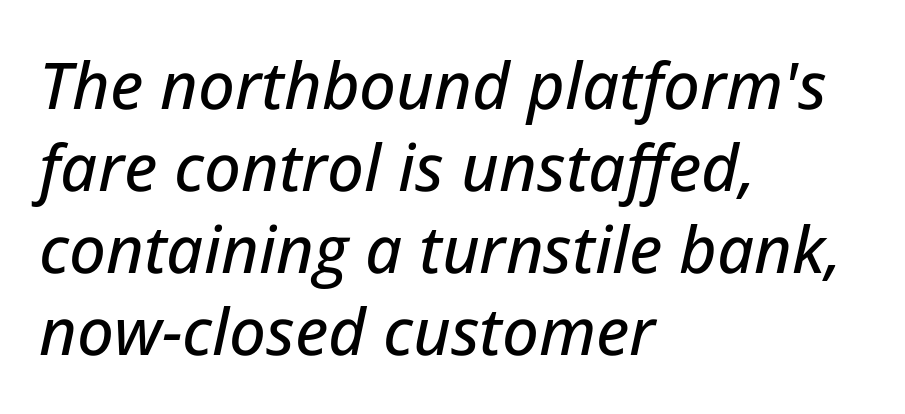
Q: Is the text italic (slanted)? A: Yes, it leans right by about 12 degrees.
Q: Is the text underlined? A: No.
Q: How is the paragraph aligned? A: Left-aligned.
Q: Is the spacing between letters normal or unusually wide? A: Normal.
Q: Is the spacing between lines tight, normal or loose? A: Normal.
Q: Width (condensed, normal, or wide)? A: Normal.
Q: Stroke contrast? A: Low.
Q: x-height? A: Medium.
Q: Monospaced? A: No.
